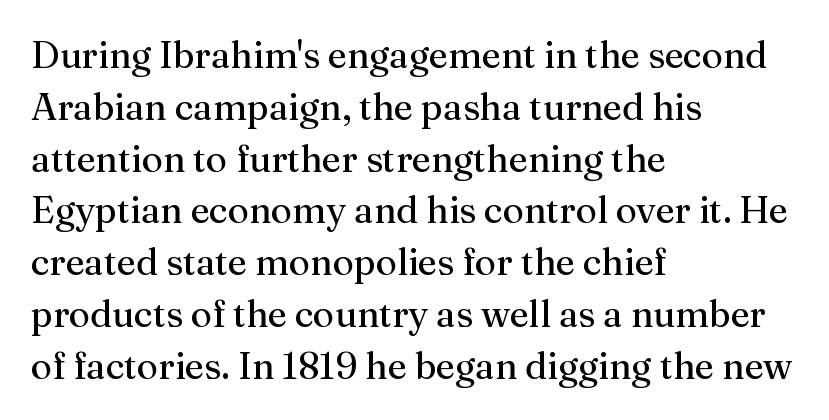
One-word summary of the alignment: left. Evenly set lines give the paragraph a standard silhouette. The characters are drawn with everyday or finer stroke widths. The axis of the letterforms is exactly vertical. Looks like regular typesetting: each glyph gets only the width it needs. Lines of text with bare space underneath.
